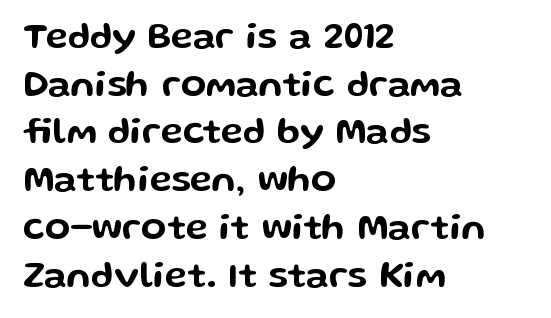
The image shows 37 px wide sans-serif type, upright; set left-aligned, normal line spacing (1.29x), normal letter spacing, not underlined; low stroke contrast and a medium x-height.
